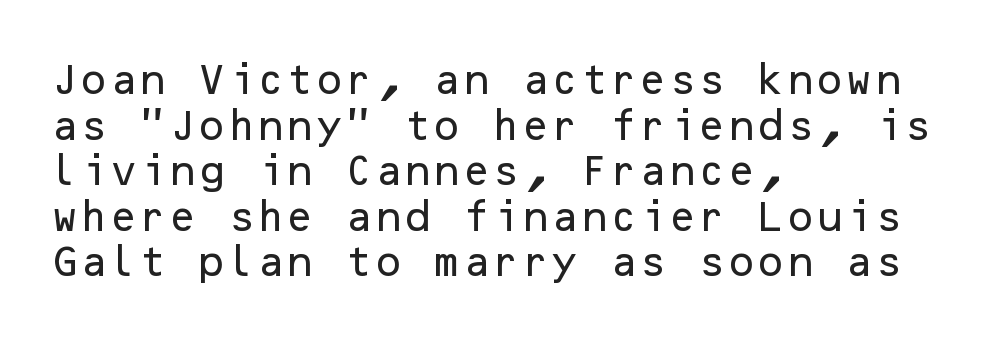
Caption: standard tracking, unaltered. Note: no serifs on the glyphs. Decoration check: the copy has no underline. The passage is arranged the way most books set body copy — flush left.
